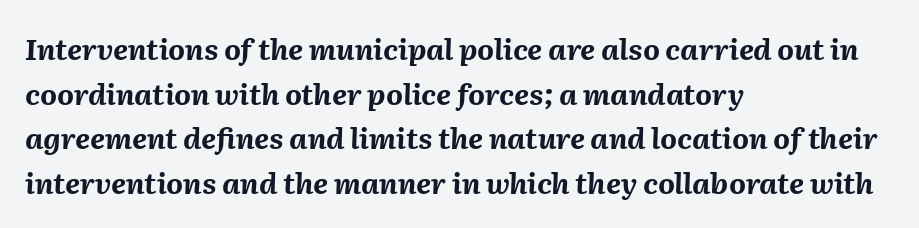
This sample uses an oblique cut, with every glyph tilted off the vertical. Reading down the block, your eye returns to a fixed left position each line. Compared with typical paragraphs, the rows here are spaced about the same. Letters rest on an invisible, unmarked baseline. Is this a fixed-width face? No — the glyphs have proportional, varying widths.
